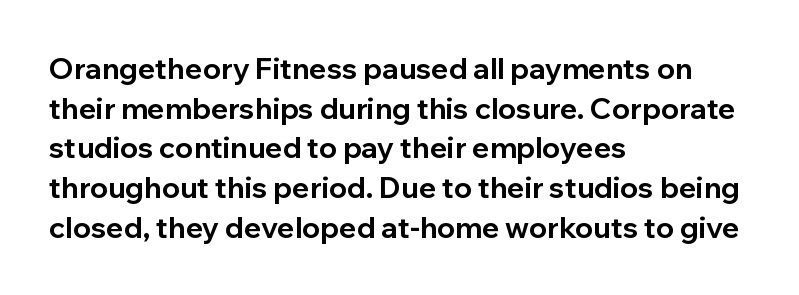
The image shows 29 px bold sans-serif type, upright; set left-aligned, normal line spacing (1.37x), normal letter spacing, not underlined; low stroke contrast and a medium x-height.
